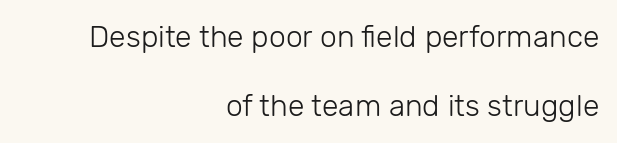
Q: Is the text bold? A: No.
Q: Is the text italic (slanted)? A: No, it is upright.
Q: Is the typeface a serif or a sans-serif typeface? A: Sans-serif.
Q: Is the text underlined? A: No.
Q: How is the paragraph aligned? A: Right-aligned.
Q: Is the spacing between letters normal or unusually wide? A: Normal.
Q: Is the spacing between lines tight, normal or loose? A: Loose.
Q: Width (condensed, normal, or wide)? A: Normal.
Q: Stroke contrast? A: Low.
Q: x-height? A: Medium.
Q: Monospaced? A: No.
